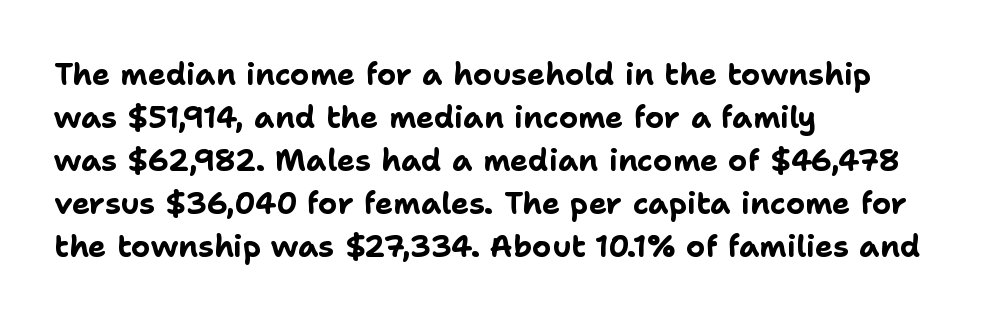
{"serif": "no", "italic": "no", "bold": "yes", "weight": "bold", "width": "normal", "stroke_contrast": "low", "x_height": "medium", "monospaced": "no", "underline": "no", "align": "left", "line_spacing": "normal", "line_spacing_ratio": 1.43, "letter_spacing": "normal", "letter_spacing_em": 0.0, "glyph_px": 30}
